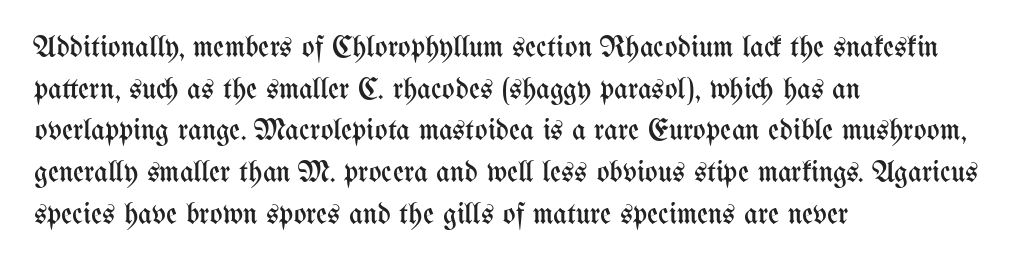
{"italic": "no", "bold": "no", "weight": "regular", "width": "condensed", "stroke_contrast": "medium", "x_height": "medium", "monospaced": "no", "underline": "no", "align": "left", "line_spacing": "normal", "line_spacing_ratio": 1.39, "letter_spacing": "normal", "letter_spacing_em": 0.0, "glyph_px": 30}
